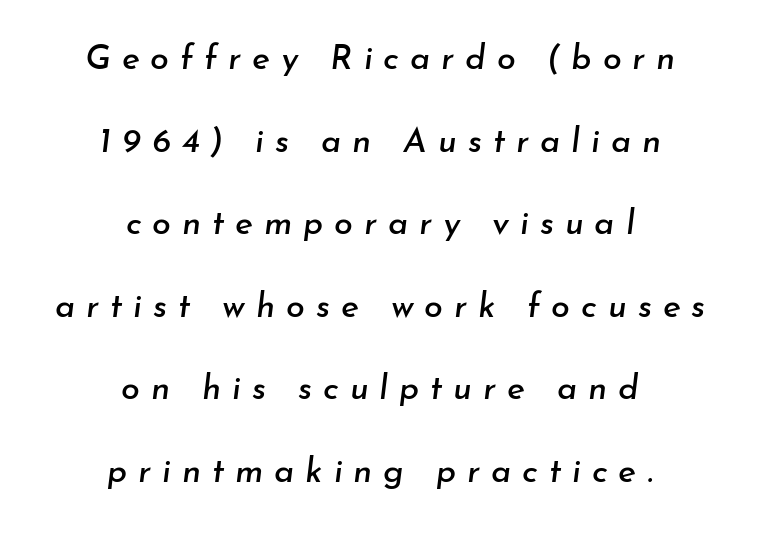
{"italic": "yes", "lean": "right", "slant_degrees": 7, "width": "normal", "stroke_contrast": "low", "x_height": "small", "monospaced": "no", "underline": "no", "align": "center", "line_spacing": "loose", "line_spacing_ratio": 2.43, "letter_spacing": "wide", "letter_spacing_em": 0.32, "glyph_px": 34}
